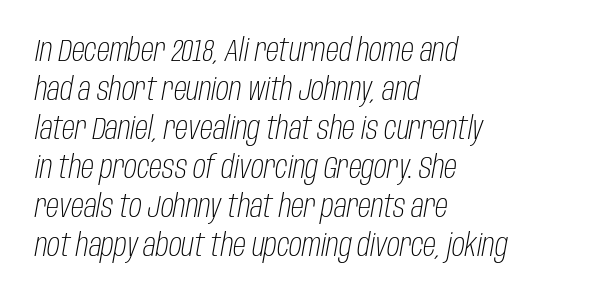
Q: Is the text bold? A: No.
Q: Is the text italic (slanted)? A: Yes, it leans right by about 10 degrees.
Q: Is the text underlined? A: No.
Q: How is the paragraph aligned? A: Left-aligned.
Q: Is the spacing between letters normal or unusually wide? A: Normal.
Q: Width (condensed, normal, or wide)? A: Condensed.
Q: Stroke contrast? A: Low.
Q: x-height? A: Large.
Q: Monospaced? A: No.
